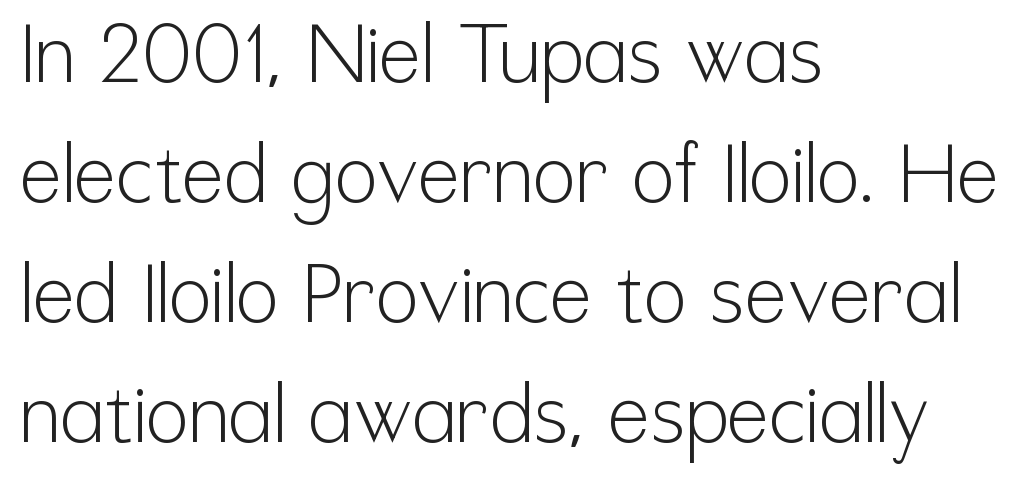
Letters rest on an invisible, unmarked baseline. Notice how the stems are strictly vertical — no italics here. In terms of letterspacing, this is plain default setting. This sample is left-justified, so line endings fall wherever the words run out.
